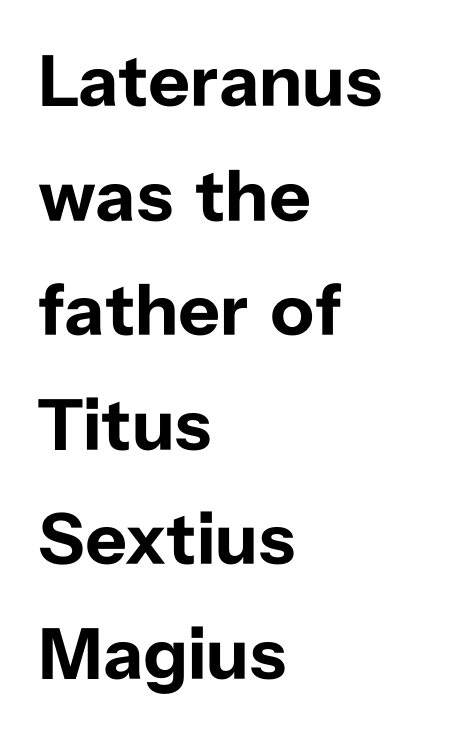
The image shows 73 px bold sans-serif type, upright; set left-aligned, normal line spacing (1.57x), normal letter spacing, not underlined; low stroke contrast and a medium x-height.
